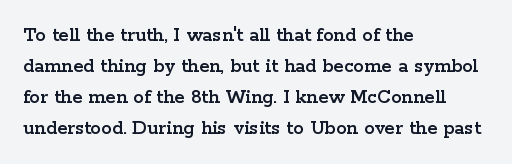
There is no visible air inserted between adjacent glyphs. Alignment: flush left. The words here are not underlined. The axis of the letterforms is exactly vertical. The designer left line spacing at the default.
